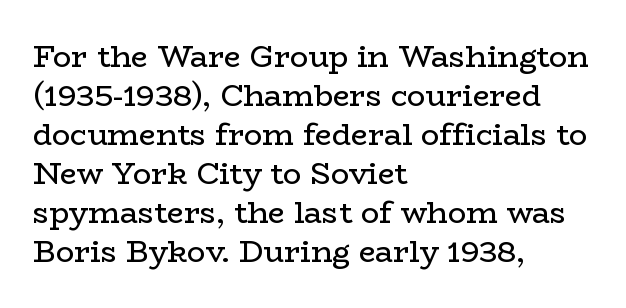
Is the stroke heavy? The answer is a plain regular-or-lighter. Look at the tracking — it's just the regular setting, nothing added. Reading down the column, the eye jumps a familiar distance to each next line. This sample has the flowing, uneven cadence of proportional lettering. Underline: absent. The lines are quadded left.
